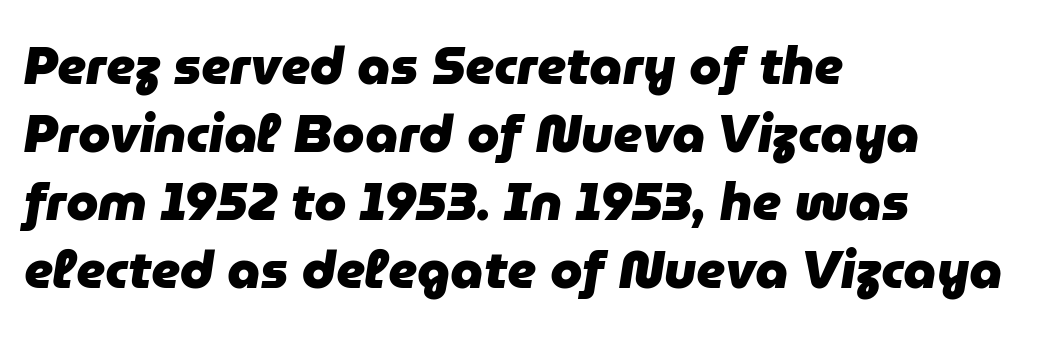
{"italic": "yes", "lean": "right", "slant_degrees": 9, "bold": "yes", "weight": "heavy", "width": "normal", "stroke_contrast": "low", "x_height": "medium", "monospaced": "no", "underline": "no", "align": "left", "line_spacing": "normal", "line_spacing_ratio": 1.31, "letter_spacing": "normal", "letter_spacing_em": 0.0, "glyph_px": 52}
